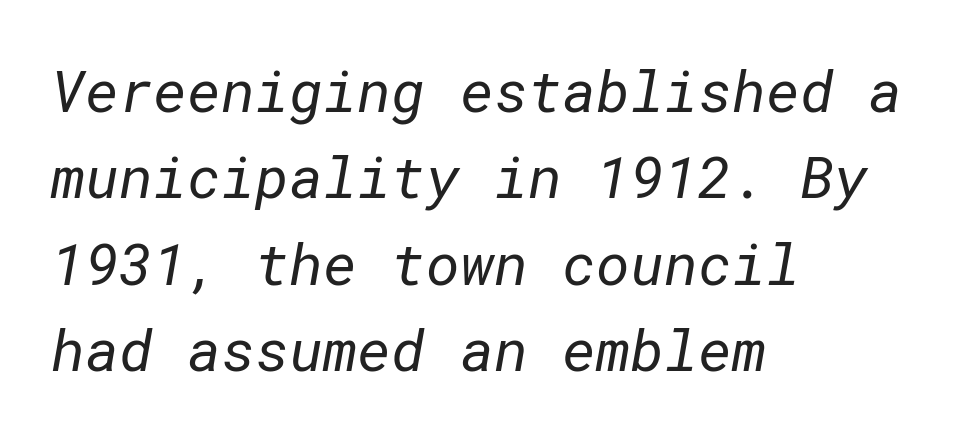
The image shows 58 px regular-weight sans-serif type; set left-aligned, normal line spacing (1.49x), normal letter spacing, not underlined; low stroke contrast and a medium x-height.
